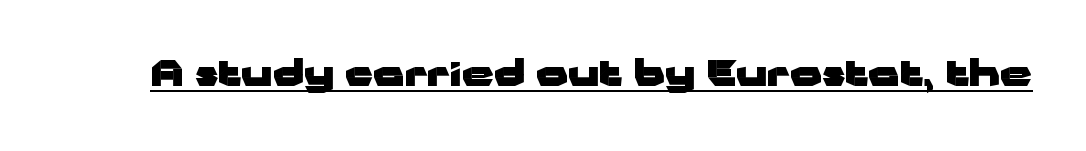
{"serif": "no", "italic": "no", "bold": "yes", "weight": "heavy", "width": "wide", "stroke_contrast": "low", "x_height": "medium", "monospaced": "no", "underline": "yes", "letter_spacing": "normal", "letter_spacing_em": 0.0, "glyph_px": 35}
